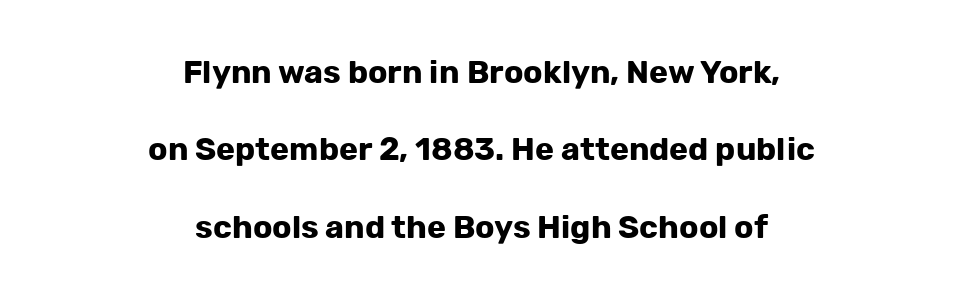
The image shows 32 px bold sans-serif type, upright; set centered, loose line spacing (2.42x), normal letter spacing, not underlined; low stroke contrast and a medium x-height.
